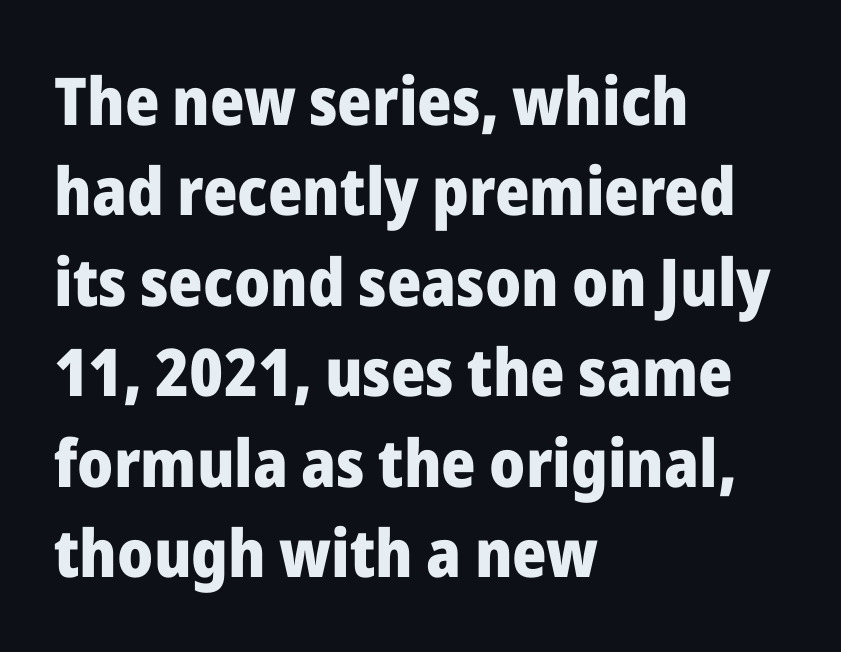
Q: Is the text bold? A: Yes.
Q: Is the text italic (slanted)? A: No, it is upright.
Q: Is the typeface a serif or a sans-serif typeface? A: Sans-serif.
Q: Is the text underlined? A: No.
Q: How is the paragraph aligned? A: Left-aligned.
Q: Is the spacing between letters normal or unusually wide? A: Normal.
Q: Is the spacing between lines tight, normal or loose? A: Normal.
Q: Width (condensed, normal, or wide)? A: Normal.
Q: Stroke contrast? A: Low.
Q: x-height? A: Medium.
Q: Monospaced? A: No.
